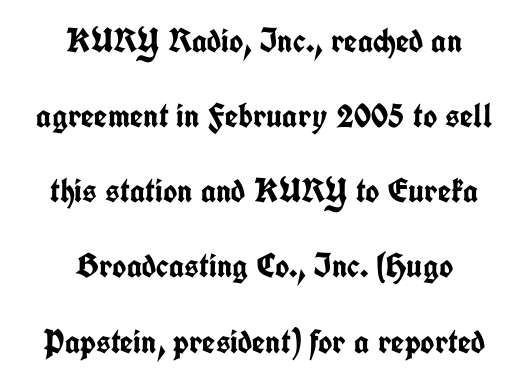
Q: Is the text bold? A: Yes.
Q: Is the text italic (slanted)? A: No, it is upright.
Q: Is the typeface a serif or a sans-serif typeface? A: Sans-serif.
Q: Is the text underlined? A: No.
Q: How is the paragraph aligned? A: Centered.
Q: Is the spacing between letters normal or unusually wide? A: Normal.
Q: Is the spacing between lines tight, normal or loose? A: Loose.
Q: Width (condensed, normal, or wide)? A: Condensed.
Q: Stroke contrast? A: Low.
Q: x-height? A: Medium.
Q: Monospaced? A: No.
